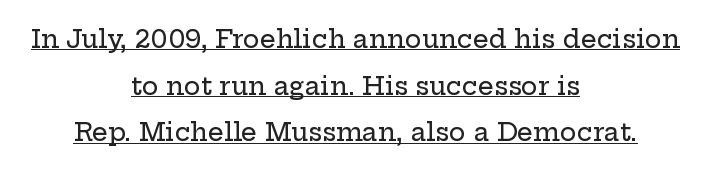
Q: Is the text italic (slanted)? A: No, it is upright.
Q: Is the text underlined? A: Yes.
Q: How is the paragraph aligned? A: Centered.
Q: Is the spacing between letters normal or unusually wide? A: Normal.
